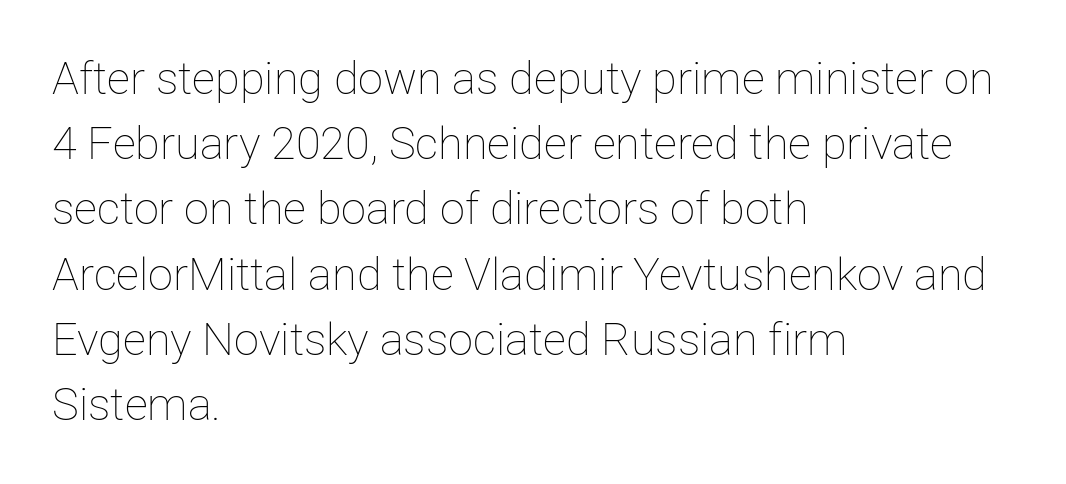
Q: Is the text bold? A: No.
Q: Is the text italic (slanted)? A: No, it is upright.
Q: Is the text underlined? A: No.
Q: How is the paragraph aligned? A: Left-aligned.
Q: Is the spacing between letters normal or unusually wide? A: Normal.
Q: Is the spacing between lines tight, normal or loose? A: Normal.
Q: Width (condensed, normal, or wide)? A: Normal.
Q: Stroke contrast? A: Low.
Q: x-height? A: Medium.
Q: Monospaced? A: No.
